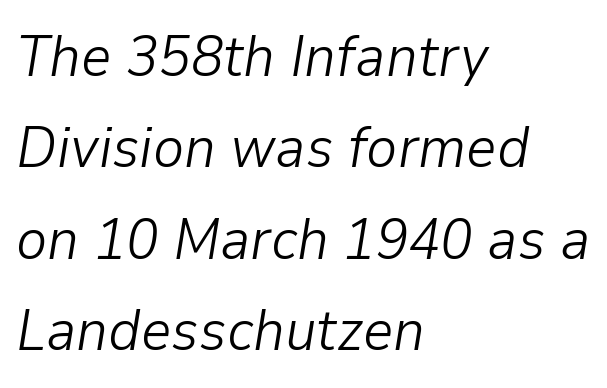
The image shows 59 px light type, italic (leaning right); set left-aligned, normal line spacing (1.55x), normal letter spacing, not underlined; low stroke contrast and a medium x-height.
